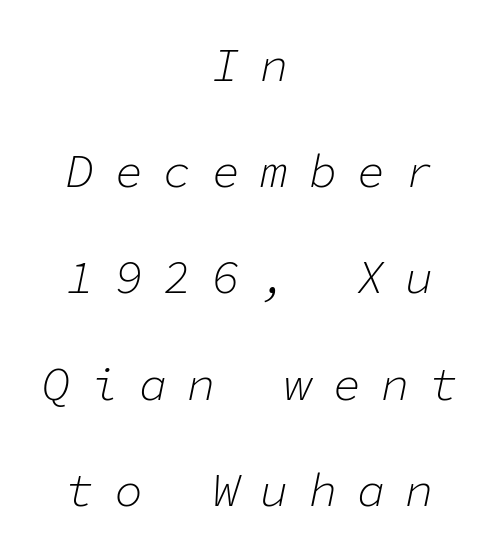
Each letter, wide or thin by design, is forced into the same width here. Stroke mass is kept to a normal reading level or below. Vertical spacing — loose. The specimen reads as italic at a glance. The line texture is sparse and dotted thanks to wide tracking. The space beneath each line is pristine and unruled.
